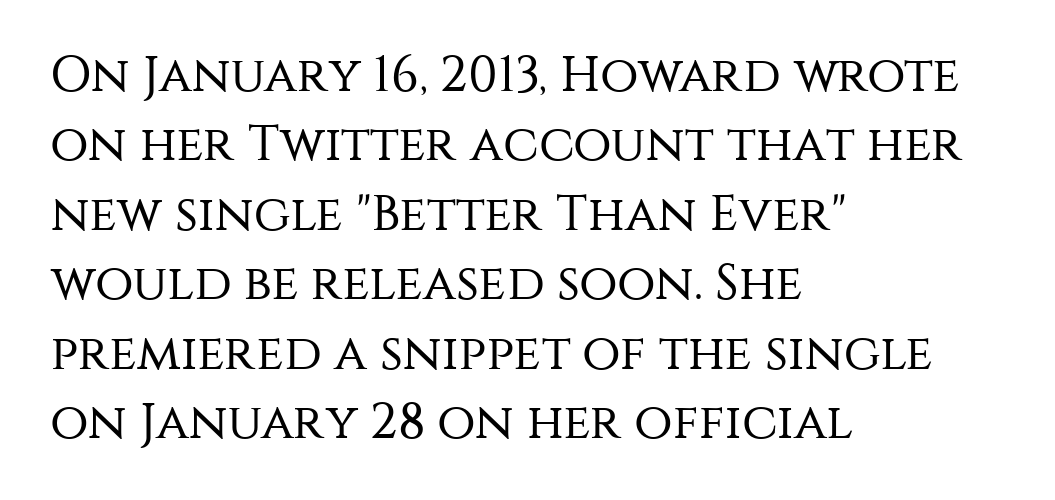
The image shows 50 px regular-weight sans-serif type, upright; set left-aligned, normal line spacing (1.39x), normal letter spacing, not underlined; medium stroke contrast and a large x-height.
